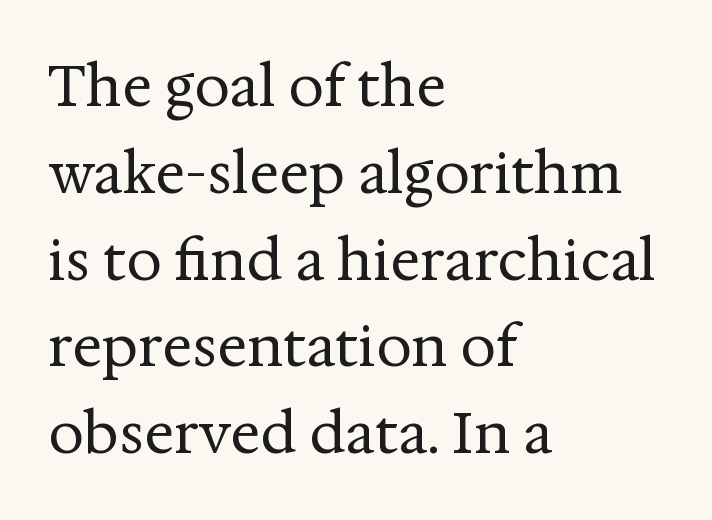
Upright lettering throughout. The passage is arranged the way most books set body copy — flush left. What kind of face is this? One with serifs. These lines are rendered in a variable-pitch font. Baseline-to-baseline distance is the conventional proportion of letter height.
